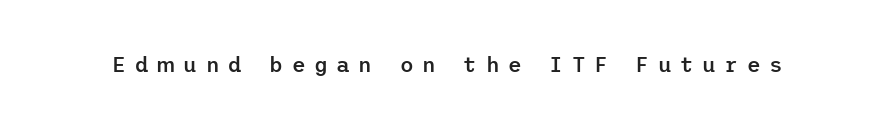
Q: Is the text bold? A: Semi-bold.
Q: Is the text italic (slanted)? A: No, it is upright.
Q: Is the text underlined? A: No.
Q: Is the spacing between letters normal or unusually wide? A: Unusually wide.
